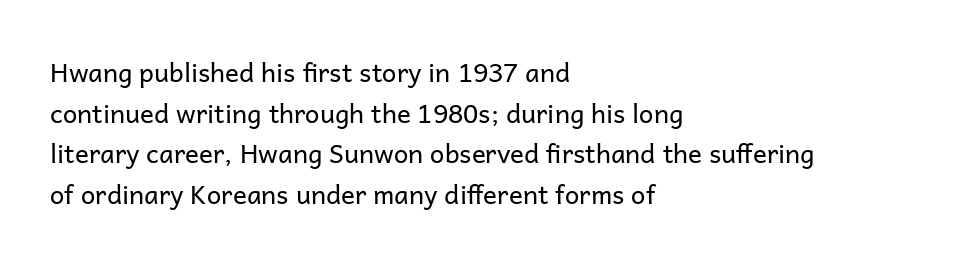
The image shows 26 px text type, upright; set left-aligned, normal line spacing (1.56x), normal letter spacing, not underlined.
